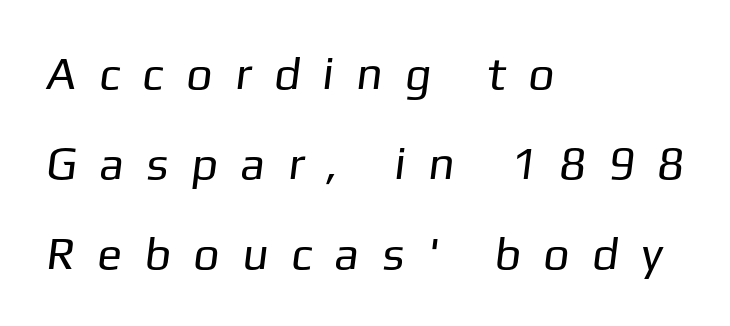
Q: Is the text bold? A: No.
Q: Is the typeface a serif or a sans-serif typeface? A: Sans-serif.
Q: Is the text underlined? A: No.
Q: How is the paragraph aligned? A: Left-aligned.
Q: Is the spacing between letters normal or unusually wide? A: Unusually wide.
Q: Is the spacing between lines tight, normal or loose? A: Loose.
Q: Width (condensed, normal, or wide)? A: Normal.
Q: Stroke contrast? A: Low.
Q: x-height? A: Medium.
Q: Monospaced? A: No.
